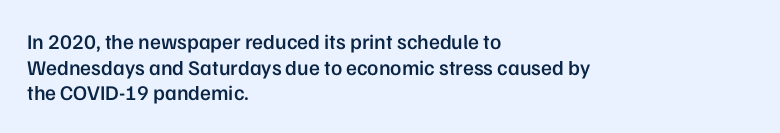
{"italic": "no", "bold": "semi", "underline": "no", "align": "left", "line_spacing_ratio": 1.22, "letter_spacing": "normal", "letter_spacing_em": 0.0, "glyph_px": 21}
